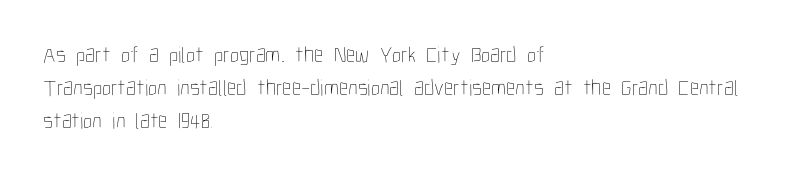
The image shows 23 px text type, upright; set left-aligned, normal line spacing (1.43x), normal letter spacing, not underlined.
